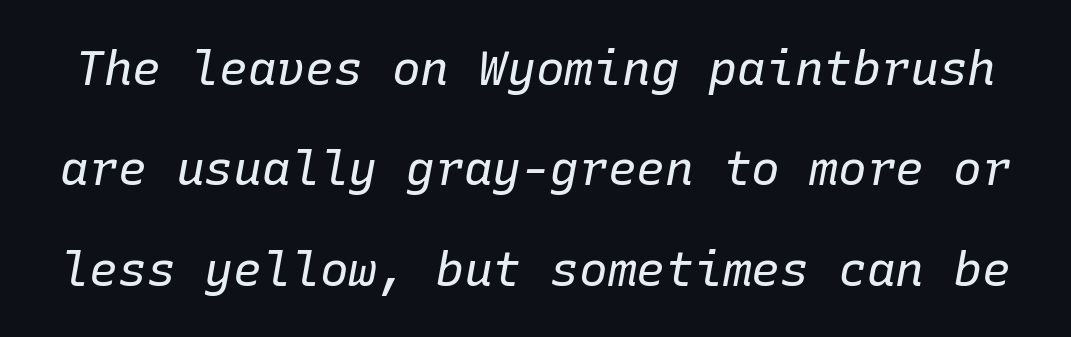
{"italic": "yes", "lean": "right", "slant_degrees": 10, "bold": "no", "weight": "regular", "width": "normal", "stroke_contrast": "low", "x_height": "medium", "monospaced": "yes", "underline": "no", "line_spacing": "loose", "line_spacing_ratio": 2.09, "letter_spacing": "normal", "letter_spacing_em": 0.0, "glyph_px": 48}
